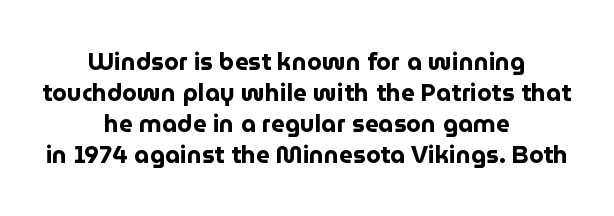
A typesetter would call this zero additional tracking. The rendering uses a bold face; every stroke is thick and dark. Tall strokes in this sample are plumb rather than angled. The strip under each line holds only bare page. Students, observe: this is what conventionally led text looks like.
